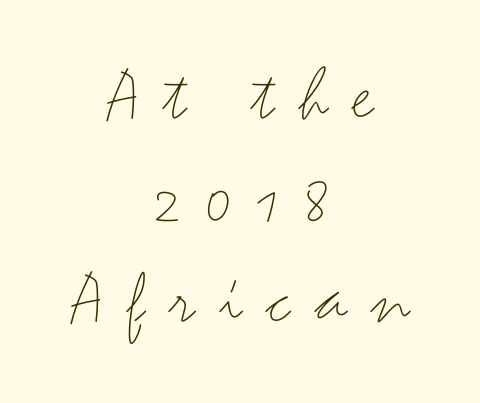
Q: Is the text bold? A: No.
Q: Is the text italic (slanted)? A: Yes.
Q: Is the typeface a serif or a sans-serif typeface? A: Sans-serif.
Q: Is the text underlined? A: No.
Q: How is the paragraph aligned? A: Centered.
Q: Is the spacing between letters normal or unusually wide? A: Unusually wide.
Q: Is the spacing between lines tight, normal or loose? A: Normal.
Q: Width (condensed, normal, or wide)? A: Wide.
Q: Stroke contrast? A: Medium.
Q: x-height? A: Small.
Q: Monospaced? A: No.
